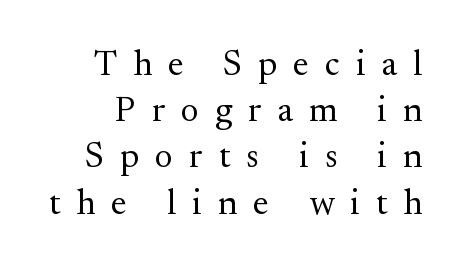
Q: Is the text bold? A: No.
Q: Is the text italic (slanted)? A: No, it is upright.
Q: Is the typeface a serif or a sans-serif typeface? A: Serif.
Q: Is the text underlined? A: No.
Q: Is the spacing between letters normal or unusually wide? A: Unusually wide.
Q: Is the spacing between lines tight, normal or loose? A: Normal.
Q: Width (condensed, normal, or wide)? A: Normal.
Q: Stroke contrast? A: Medium.
Q: x-height? A: Small.
Q: Monospaced? A: No.
